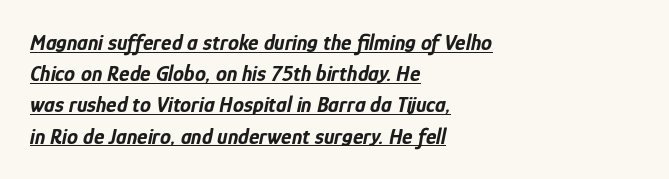
{"italic": "yes", "lean": "right", "slant_degrees": 12, "bold": "yes", "underline": "yes", "align": "left", "line_spacing": "normal", "line_spacing_ratio": 1.42, "letter_spacing": "normal", "letter_spacing_em": 0.0, "glyph_px": 22}
